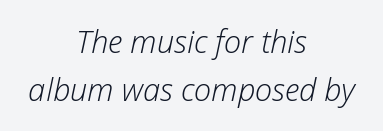
The paragraph shown floats in the horizontal middle. Each new line begins a customary step beneath the previous one. Note the varied advance widths — an 'i' is clearly narrower than an 'm'. Descenders hang freely into open space. This reads as an unemphasized weight, regular at the heaviest. Does extra space separate the letters? No, they use regular spacing.
